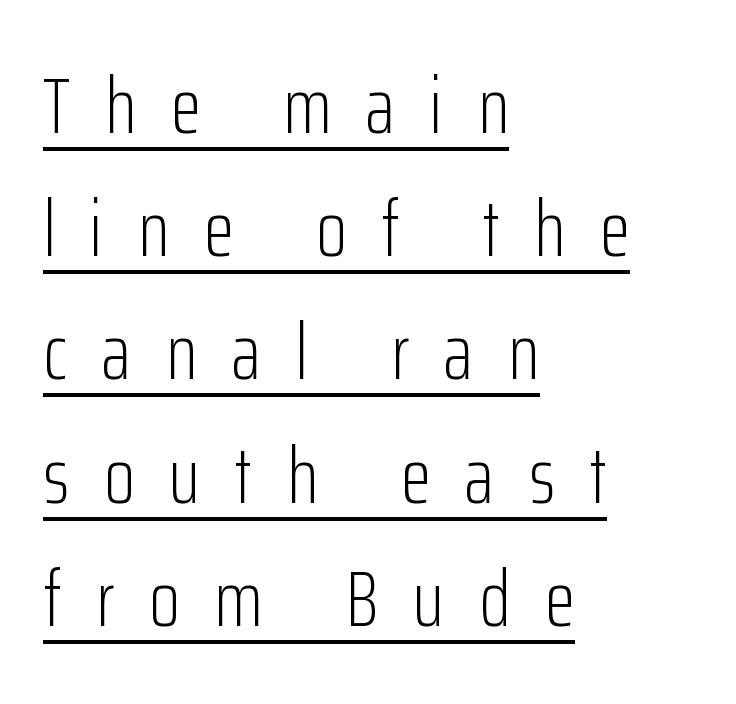
{"serif": "no", "italic": "no", "bold": "no", "weight": "light", "width": "condensed", "stroke_contrast": "low", "x_height": "medium", "monospaced": "no", "underline": "yes", "align": "left", "line_spacing": "normal", "line_spacing_ratio": 1.56, "letter_spacing": "wide", "letter_spacing_em": 0.44, "glyph_px": 79}
